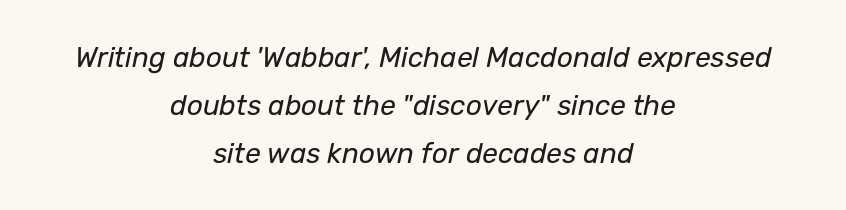
The image shows 28 px regular-weight type, italic (leaning right); set centered, line spacing 1.72x, normal letter spacing, not underlined; low stroke contrast and a medium x-height.
